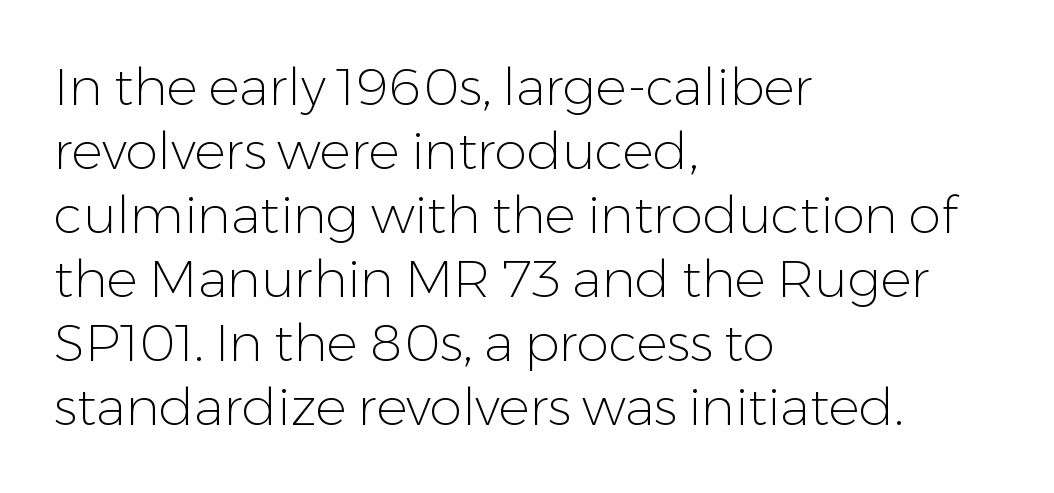
Q: Is the text bold? A: No.
Q: Is the text italic (slanted)? A: No, it is upright.
Q: Is the typeface a serif or a sans-serif typeface? A: Sans-serif.
Q: Is the text underlined? A: No.
Q: How is the paragraph aligned? A: Left-aligned.
Q: Is the spacing between letters normal or unusually wide? A: Normal.
Q: Width (condensed, normal, or wide)? A: Normal.
Q: Stroke contrast? A: Low.
Q: x-height? A: Medium.
Q: Monospaced? A: No.
